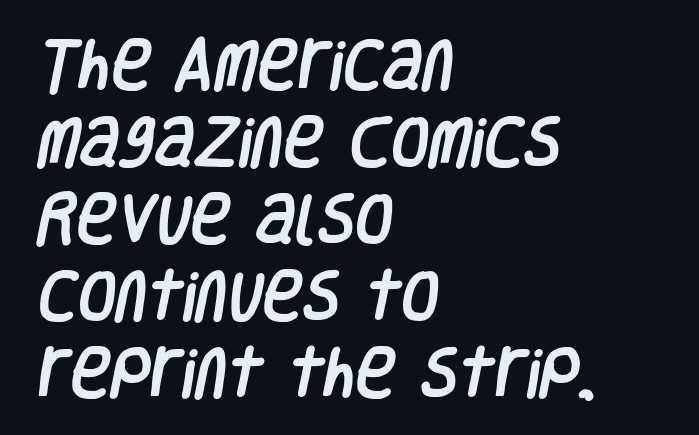
The image shows 55 px condensed sans-serif type; set left-aligned, normal line spacing (1.4x), normal letter spacing, not underlined; low stroke contrast and a large x-height.
